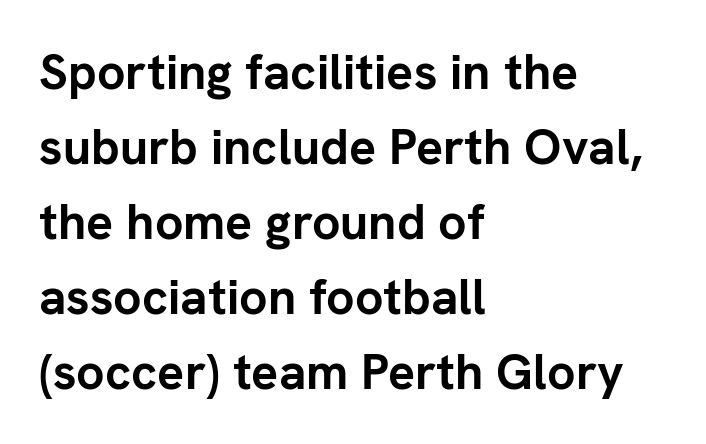
The image shows 50 px semibold sans-serif type, upright; set left-aligned, normal line spacing (1.5x), normal letter spacing, not underlined; low stroke contrast and a medium x-height.
